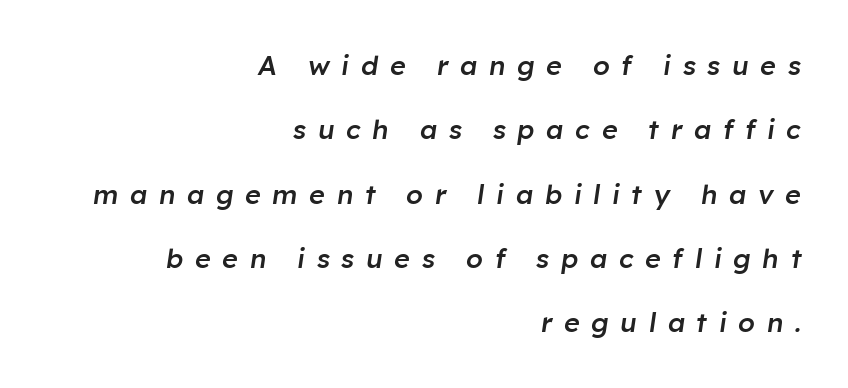
Q: Is the text bold? A: Semi-bold.
Q: Is the text italic (slanted)? A: Yes, it leans right by about 8 degrees.
Q: Is the text underlined? A: No.
Q: How is the paragraph aligned? A: Right-aligned.
Q: Is the spacing between letters normal or unusually wide? A: Unusually wide.
Q: Is the spacing between lines tight, normal or loose? A: Loose.
